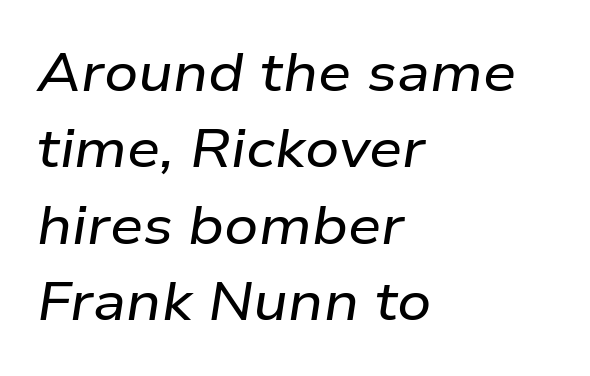
This sample keeps an unexceptional amount of space between lines. Short and long lines alike share a common starting point at left. The baseline area is clear. An italicized treatment has been applied to the whole sample.
